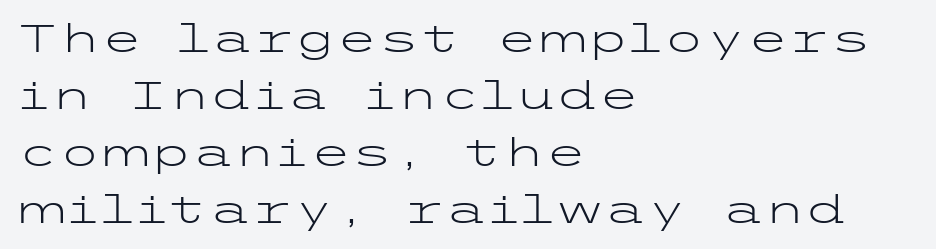
Typeset ragged right — the left edge is the straight one. Classification — sans serif. Rendered with straight, roman letterforms. Is this a heavy cut? Hardly; it is regular or lighter.
